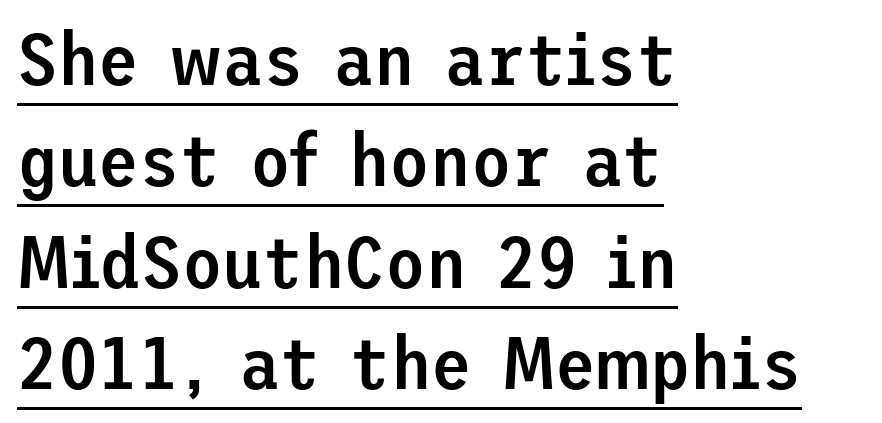
Q: Is the text bold? A: Semi-bold.
Q: Is the text italic (slanted)? A: No, it is upright.
Q: Is the typeface a serif or a sans-serif typeface? A: Sans-serif.
Q: Is the text underlined? A: Yes.
Q: How is the paragraph aligned? A: Left-aligned.
Q: Is the spacing between letters normal or unusually wide? A: Normal.
Q: Is the spacing between lines tight, normal or loose? A: Normal.
Q: Width (condensed, normal, or wide)? A: Normal.
Q: Stroke contrast? A: Low.
Q: x-height? A: Medium.
